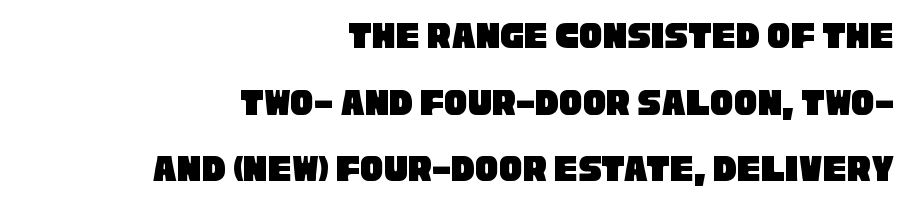
{"serif": "no", "width": "condensed", "stroke_contrast": "low", "x_height": "large", "monospaced": "no", "underline": "no", "align": "right", "line_spacing_ratio": 1.71, "letter_spacing": "normal", "letter_spacing_em": 0.0, "glyph_px": 39}
